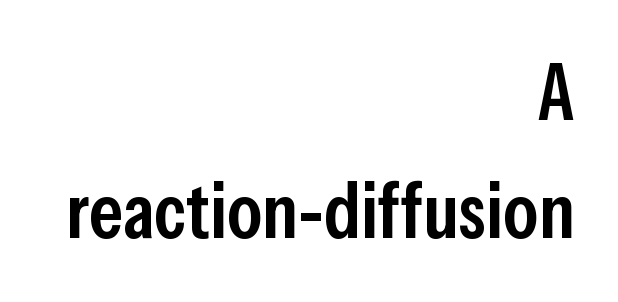
The image shows 79 px semibold, condensed sans-serif type, upright; set right-aligned, normal line spacing (1.5x), normal letter spacing, not underlined; low stroke contrast and a medium x-height.
